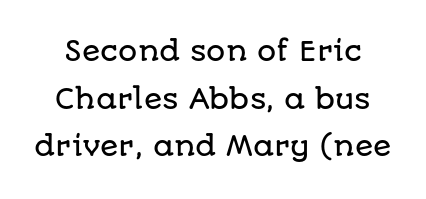
The passage shown is not underscored anywhere. Between one letter and the next there's only the usual sliver of space. You can tell it's not italic because the verticals are truly vertical.
